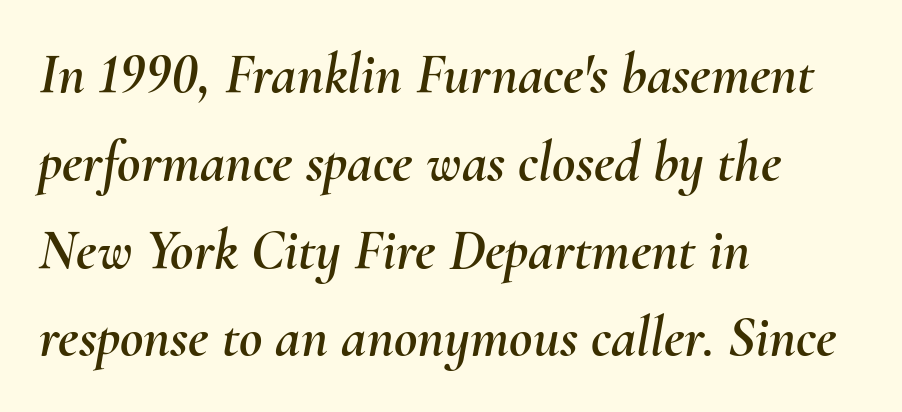
The image shows 57 px text type, italic (leaning right); set left-aligned, normal line spacing (1.54x), normal letter spacing, not underlined; medium stroke contrast and a small x-height.
